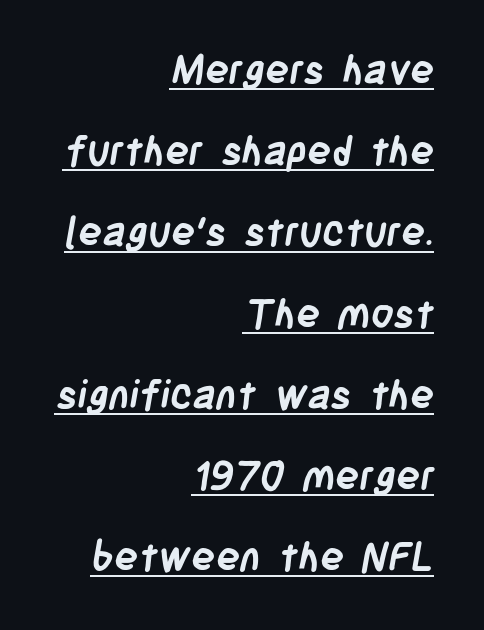
Q: Is the text bold? A: Yes.
Q: Is the typeface a serif or a sans-serif typeface? A: Sans-serif.
Q: Is the text underlined? A: Yes.
Q: How is the paragraph aligned? A: Right-aligned.
Q: Is the spacing between letters normal or unusually wide? A: Normal.
Q: Is the spacing between lines tight, normal or loose? A: Loose.
Q: Width (condensed, normal, or wide)? A: Condensed.
Q: Stroke contrast? A: Low.
Q: x-height? A: Large.
Q: Monospaced? A: No.
